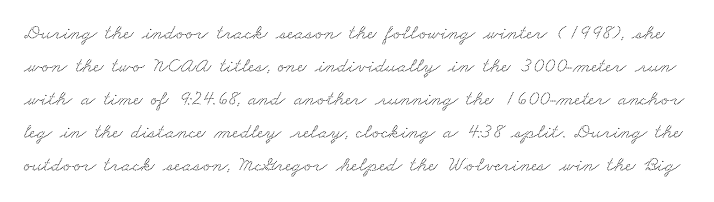
The image shows 21 px text type; set normal line spacing (1.57x), normal letter spacing, not underlined.
